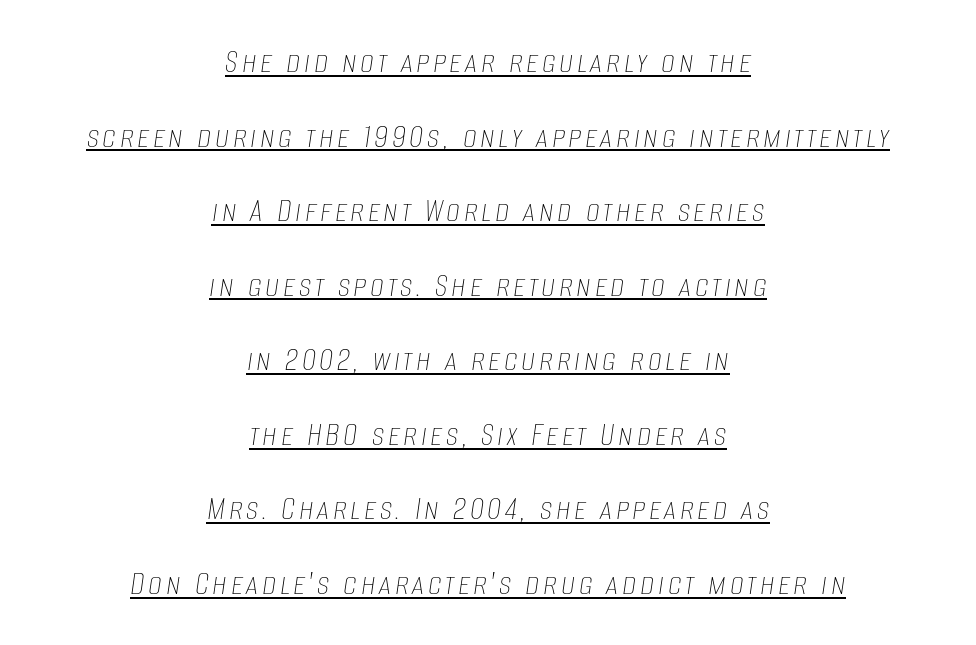
The image shows 35 px thin, condensed type, italic (leaning right); set centered, loose line spacing (2.13x), underlined; low stroke contrast and a large x-height.
